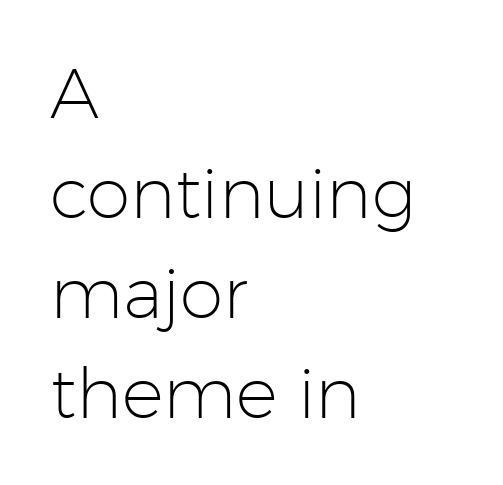
Q: Is the text bold? A: No.
Q: Is the text italic (slanted)? A: No, it is upright.
Q: Is the typeface a serif or a sans-serif typeface? A: Sans-serif.
Q: Is the text underlined? A: No.
Q: How is the paragraph aligned? A: Left-aligned.
Q: Is the spacing between letters normal or unusually wide? A: Normal.
Q: Is the spacing between lines tight, normal or loose? A: Normal.
Q: Width (condensed, normal, or wide)? A: Normal.
Q: Stroke contrast? A: Low.
Q: x-height? A: Medium.
Q: Monospaced? A: No.
